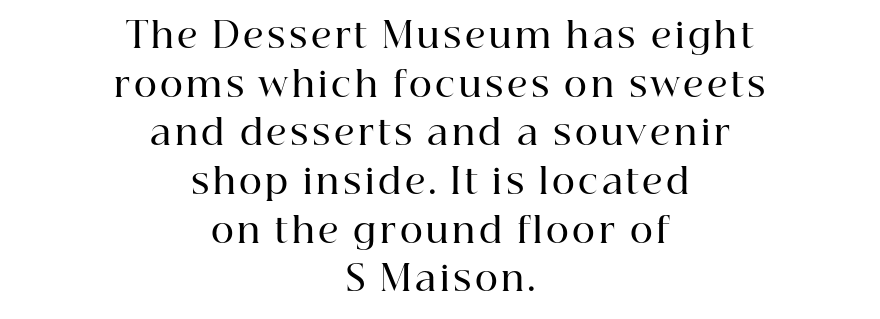
Q: Is the text bold? A: Semi-bold.
Q: Is the text italic (slanted)? A: No, it is upright.
Q: Is the typeface a serif or a sans-serif typeface? A: Serif.
Q: Is the text underlined? A: No.
Q: How is the paragraph aligned? A: Centered.
Q: Is the spacing between lines tight, normal or loose? A: Normal.
Q: Width (condensed, normal, or wide)? A: Normal.
Q: Stroke contrast? A: High.
Q: x-height? A: Medium.
Q: Monospaced? A: No.
